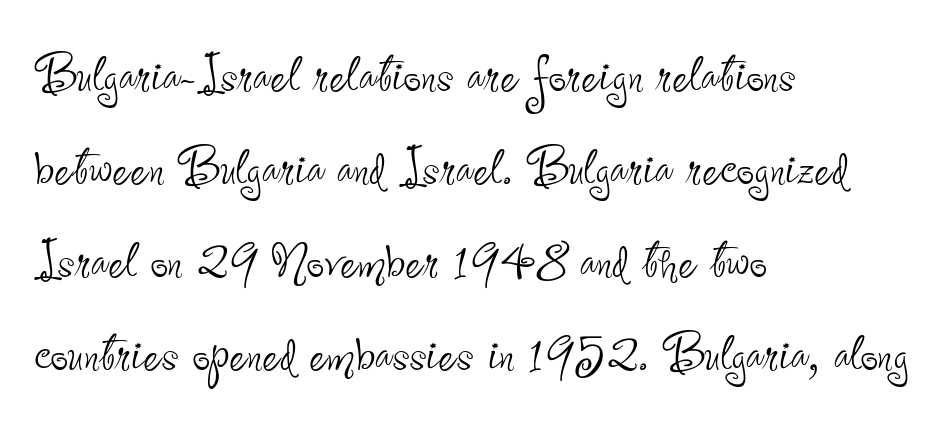
{"serif": "no", "bold": "no", "weight": "thin", "width": "condensed", "stroke_contrast": "low", "x_height": "small", "monospaced": "no", "underline": "no", "align": "left", "line_spacing": "normal", "line_spacing_ratio": 1.5, "letter_spacing": "normal", "letter_spacing_em": 0.0, "glyph_px": 62}
